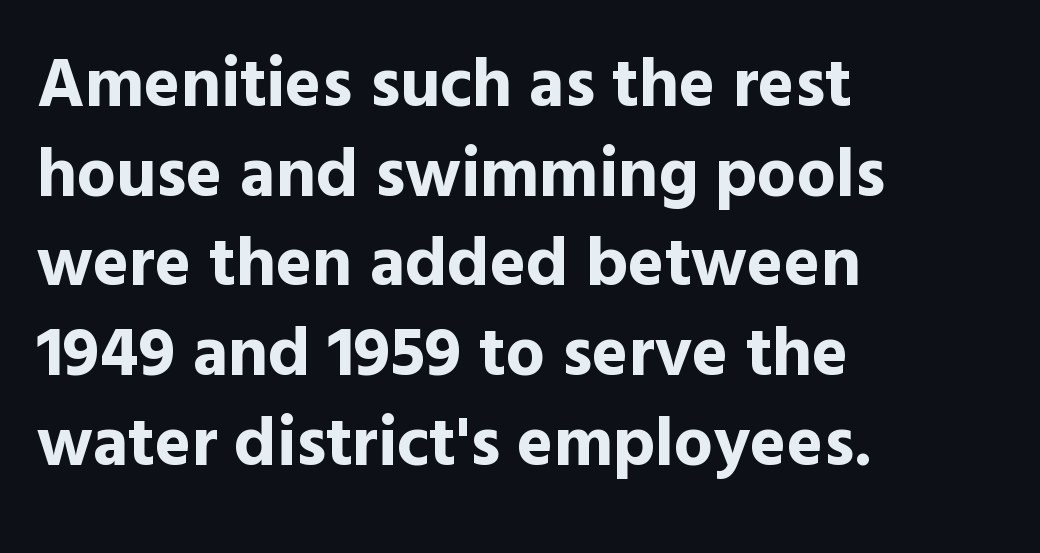
Q: Is the text bold? A: Yes.
Q: Is the text italic (slanted)? A: No, it is upright.
Q: Is the typeface a serif or a sans-serif typeface? A: Sans-serif.
Q: Is the text underlined? A: No.
Q: How is the paragraph aligned? A: Left-aligned.
Q: Is the spacing between letters normal or unusually wide? A: Normal.
Q: Is the spacing between lines tight, normal or loose? A: Normal.
Q: Width (condensed, normal, or wide)? A: Normal.
Q: x-height? A: Medium.
Q: Monospaced? A: No.
